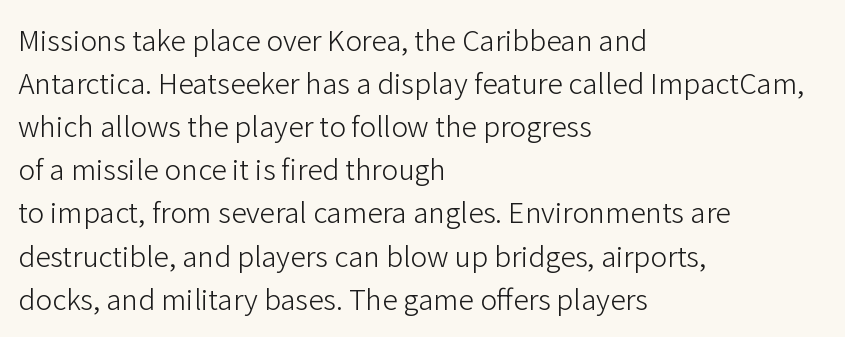
Q: Is the text bold? A: No.
Q: Is the text italic (slanted)? A: No, it is upright.
Q: Is the typeface a serif or a sans-serif typeface? A: Sans-serif.
Q: Is the text underlined? A: No.
Q: How is the paragraph aligned? A: Left-aligned.
Q: Is the spacing between letters normal or unusually wide? A: Normal.
Q: Is the spacing between lines tight, normal or loose? A: Normal.
Q: Width (condensed, normal, or wide)? A: Normal.
Q: Stroke contrast? A: Low.
Q: x-height? A: Medium.
Q: Monospaced? A: No.
